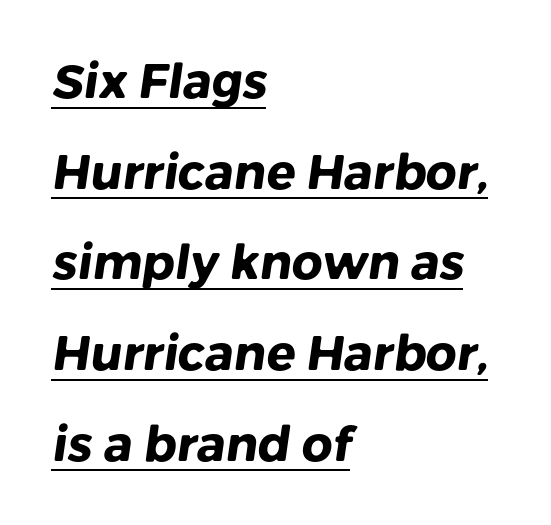
Q: Is the text bold? A: Yes.
Q: Is the typeface a serif or a sans-serif typeface? A: Sans-serif.
Q: Is the text underlined? A: Yes.
Q: How is the paragraph aligned? A: Left-aligned.
Q: Is the spacing between letters normal or unusually wide? A: Normal.
Q: Width (condensed, normal, or wide)? A: Normal.
Q: Stroke contrast? A: Low.
Q: x-height? A: Medium.
Q: Monospaced? A: No.
